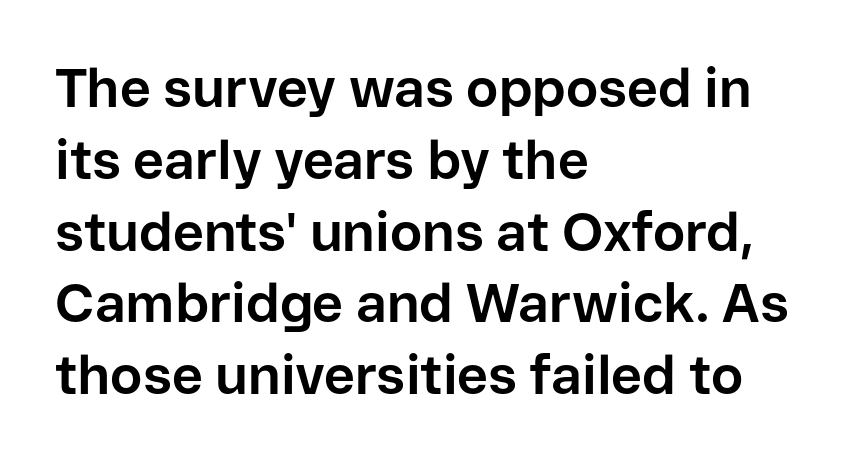
Q: Is the text bold? A: Yes.
Q: Is the text italic (slanted)? A: No, it is upright.
Q: Is the typeface a serif or a sans-serif typeface? A: Sans-serif.
Q: Is the text underlined? A: No.
Q: How is the paragraph aligned? A: Left-aligned.
Q: Is the spacing between letters normal or unusually wide? A: Normal.
Q: Is the spacing between lines tight, normal or loose? A: Normal.
Q: Width (condensed, normal, or wide)? A: Normal.
Q: Stroke contrast? A: Low.
Q: x-height? A: Medium.
Q: Monospaced? A: No.
